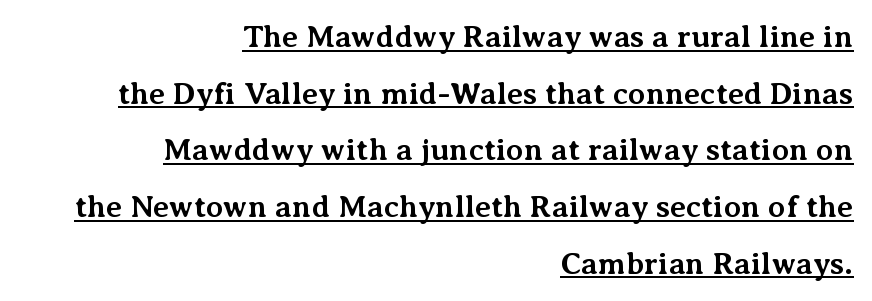
Short and long lines alike share a common ending point at right. Do the letters lean? They stand straight. Character widths vary here, with narrow letters taking less room than wide ones. In designer terms, the underline attribute is active on this setting. Heavy-handed strokes throughout: this text is bold.
